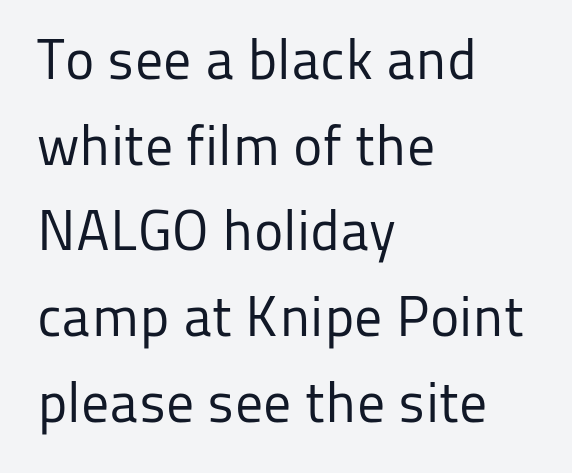
Q: Is the text bold? A: No.
Q: Is the text italic (slanted)? A: No, it is upright.
Q: Is the typeface a serif or a sans-serif typeface? A: Sans-serif.
Q: Is the text underlined? A: No.
Q: How is the paragraph aligned? A: Left-aligned.
Q: Is the spacing between letters normal or unusually wide? A: Normal.
Q: Is the spacing between lines tight, normal or loose? A: Normal.
Q: Width (condensed, normal, or wide)? A: Normal.
Q: Stroke contrast? A: Low.
Q: x-height? A: Medium.
Q: Monospaced? A: No.
